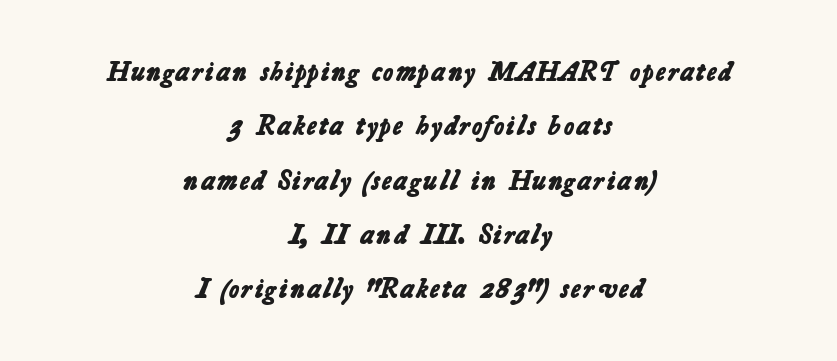
{"serif": "no", "bold": "yes", "weight": "bold", "width": "normal", "stroke_contrast": "low", "x_height": "medium", "monospaced": "no", "underline": "no", "align": "center", "line_spacing": "loose", "line_spacing_ratio": 1.94, "letter_spacing": "normal", "letter_spacing_em": 0.0, "glyph_px": 28}
